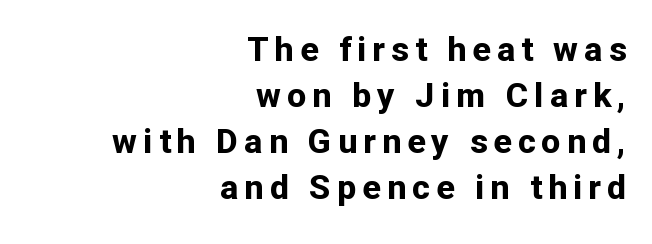
{"serif": "no", "italic": "no", "bold": "yes", "weight": "bold", "width": "normal", "stroke_contrast": "low", "x_height": "medium", "monospaced": "no", "underline": "no", "align": "right", "line_spacing": "normal", "line_spacing_ratio": 1.35, "glyph_px": 34}
